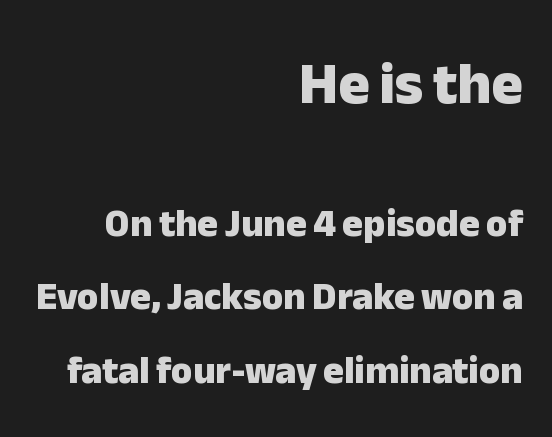
Nobody touched the tracking dial on this one. Plain, unruled lines of type. Posture: upright roman. Look at the bottom of the vertical strokes: they stop flat, with no serifs. These lines are set flush right with a ragged left edge.
